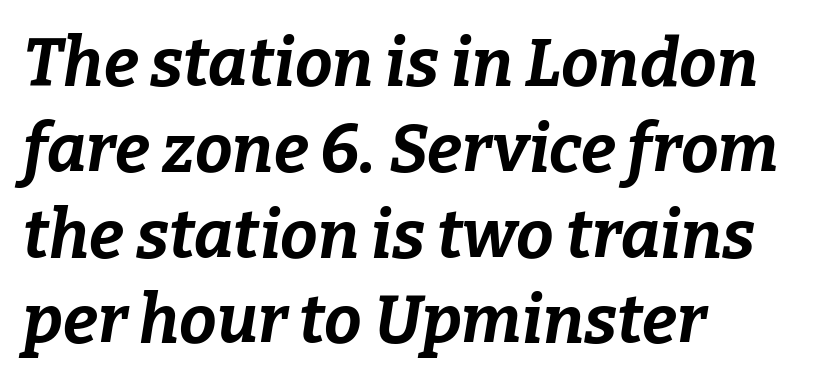
Q: Is the text bold? A: Yes.
Q: Is the text italic (slanted)? A: Yes, it leans right by about 9 degrees.
Q: Is the text underlined? A: No.
Q: How is the paragraph aligned? A: Left-aligned.
Q: Is the spacing between letters normal or unusually wide? A: Normal.
Q: Is the spacing between lines tight, normal or loose? A: Normal.
Q: Width (condensed, normal, or wide)? A: Normal.
Q: Stroke contrast? A: Low.
Q: x-height? A: Medium.
Q: Monospaced? A: No.
